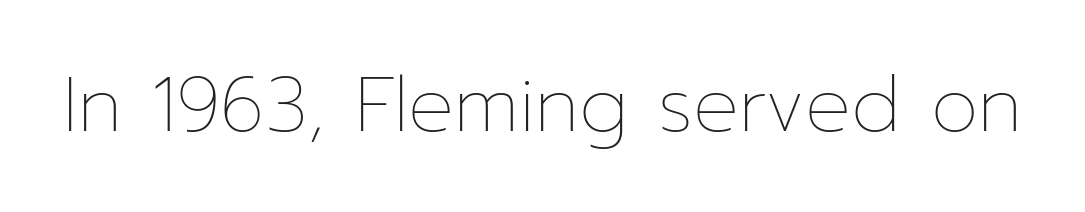
{"italic": "no", "bold": "no", "weight": "thin", "width": "normal", "stroke_contrast": "low", "x_height": "medium", "monospaced": "no", "underline": "no", "letter_spacing": "normal", "letter_spacing_em": 0.0, "glyph_px": 76}
